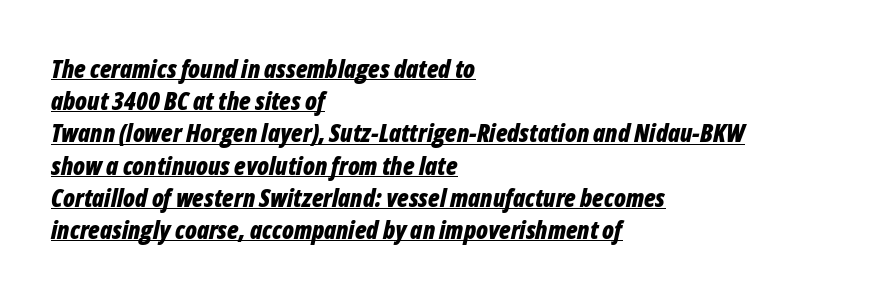
The image shows 25 px bold type, italic (leaning right); set left-aligned, normal line spacing (1.29x), normal letter spacing, underlined.
